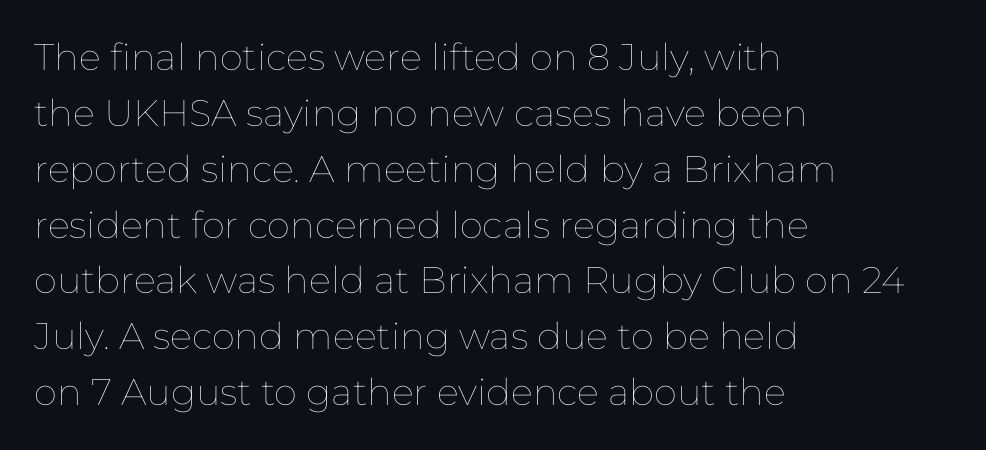
Interline gaps are of average width in this sample. Words appear dense and cohesive because spacing is normal. Is there any slant? The stems are plumb. These lines are rendered in a variable-pitch font. A classic flush-left, rag-right setting is used for this passage.
